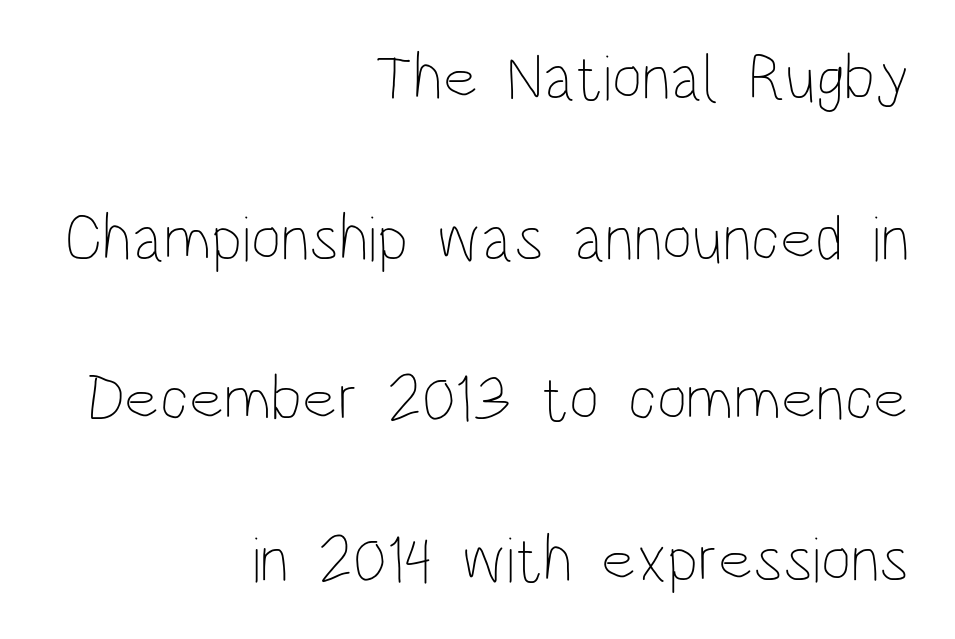
Rendered with straight, roman letterforms. Students, observe: this is what heavily led, spacious text looks like. Think standard paragraph weight, or any step lighter than that. Think of a printed novel: that variable character pitch is what you see here.
